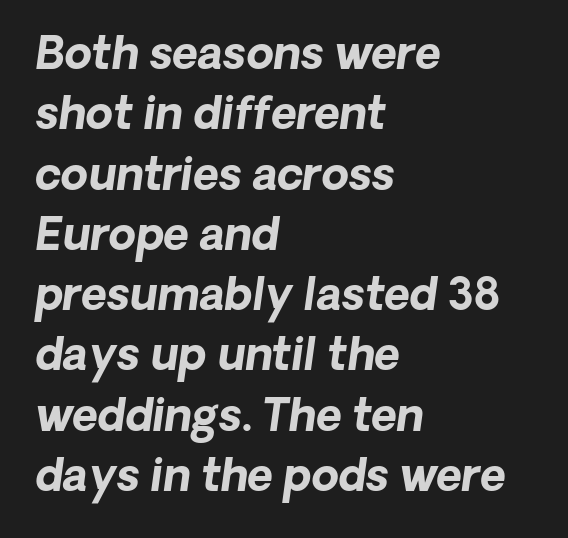
{"serif": "no", "bold": "yes", "weight": "bold", "width": "normal", "stroke_contrast": "low", "x_height": "medium", "monospaced": "no", "underline": "no", "align": "left", "line_spacing": "normal", "line_spacing_ratio": 1.37, "letter_spacing": "normal", "letter_spacing_em": 0.0, "glyph_px": 44}
